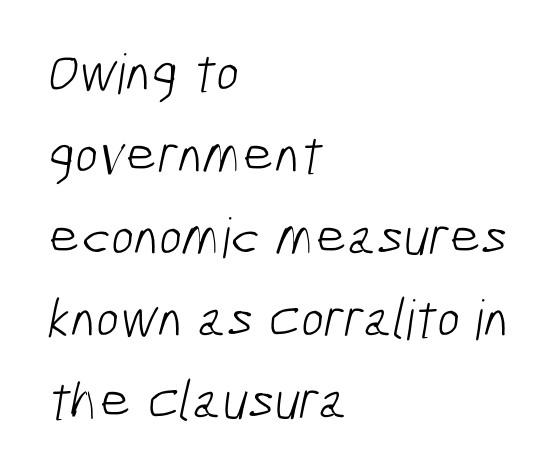
Q: Is the text bold? A: No.
Q: Is the typeface a serif or a sans-serif typeface? A: Sans-serif.
Q: Is the text underlined? A: No.
Q: How is the paragraph aligned? A: Left-aligned.
Q: Is the spacing between letters normal or unusually wide? A: Normal.
Q: Is the spacing between lines tight, normal or loose? A: Normal.
Q: Width (condensed, normal, or wide)? A: Condensed.
Q: Stroke contrast? A: Low.
Q: x-height? A: Medium.
Q: Monospaced? A: No.
